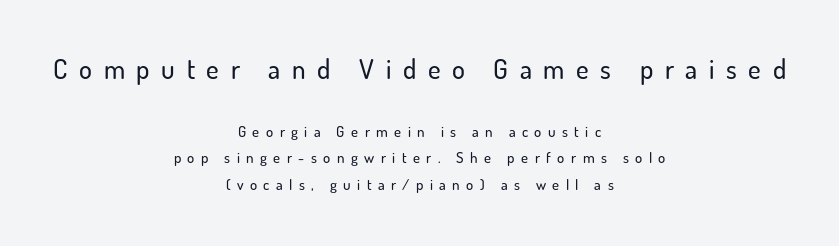
{"italic": "no", "underline": "no", "align": "center", "line_spacing_ratio": 1.78, "letter_spacing": "wide", "letter_spacing_em": 0.43, "larger_block": "first", "size_ratio": 1.8, "glyph_px": 27}
